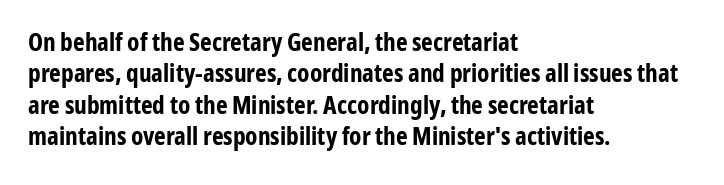
Horizontal alignment here is leftward, the default for most running prose. These lines were composed using upright roman letters. Quick note: underline off. Words appear dense and cohesive because spacing is normal. Honestly, the row spacing looks completely unremarkable. Heft: maximum for text — a bold.
